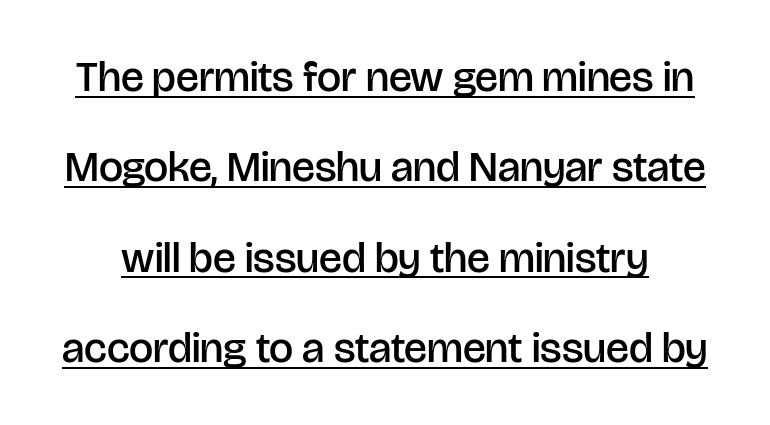
{"serif": "no", "italic": "no", "bold": "semi", "weight": "semibold", "width": "normal", "stroke_contrast": "low", "x_height": "large", "monospaced": "no", "underline": "yes", "line_spacing": "loose", "line_spacing_ratio": 2.1, "letter_spacing": "normal", "letter_spacing_em": 0.0, "glyph_px": 43}
